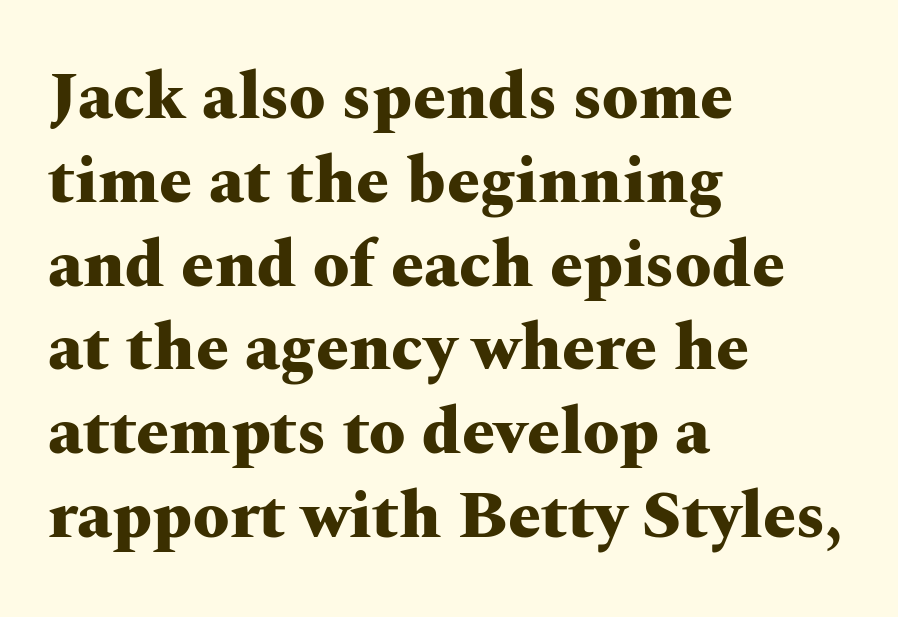
{"serif": "yes", "italic": "no", "bold": "yes", "weight": "heavy", "width": "wide", "stroke_contrast": "medium", "x_height": "medium", "monospaced": "no", "underline": "no", "align": "left", "line_spacing": "normal", "line_spacing_ratio": 1.27, "letter_spacing": "normal", "letter_spacing_em": 0.0, "glyph_px": 66}
